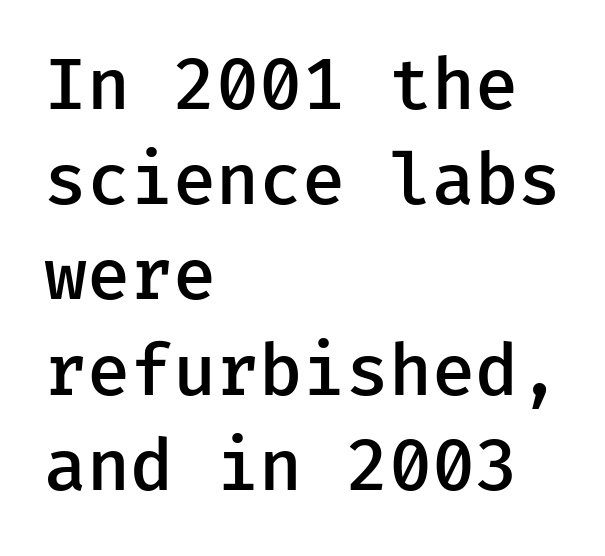
The image shows 70 px semibold sans-serif type, upright; set left-aligned, normal line spacing (1.36x), normal letter spacing, not underlined; low stroke contrast and a medium x-height.
